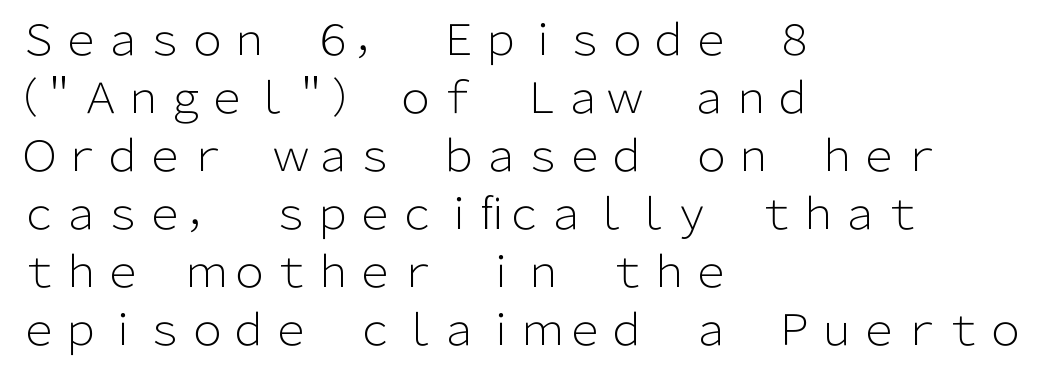
The image shows 42 px light sans-serif type, upright; set left-aligned, normal line spacing (1.38x), normal letter spacing, not underlined; low stroke contrast and a medium x-height.
